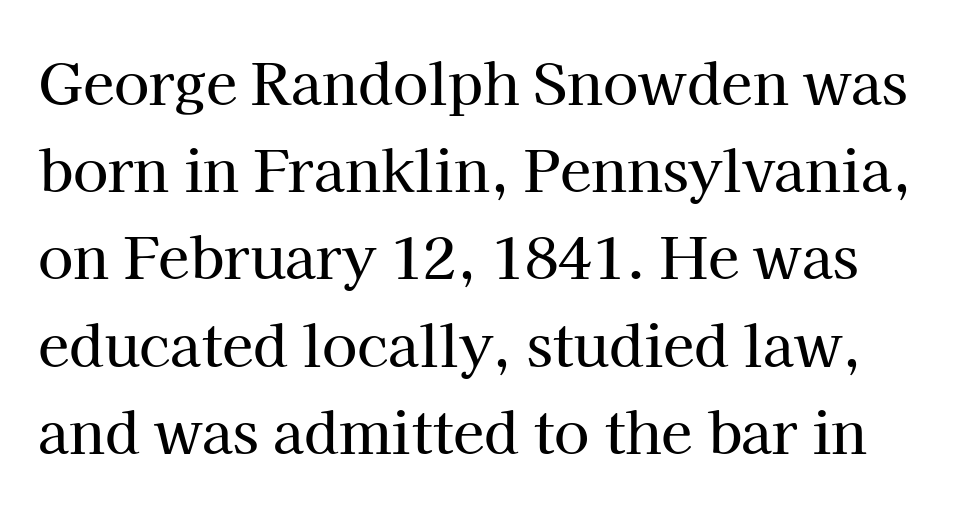
The image shows 57 px serif type, upright; set normal line spacing (1.53x), normal letter spacing, not underlined; high stroke contrast and a medium x-height.
